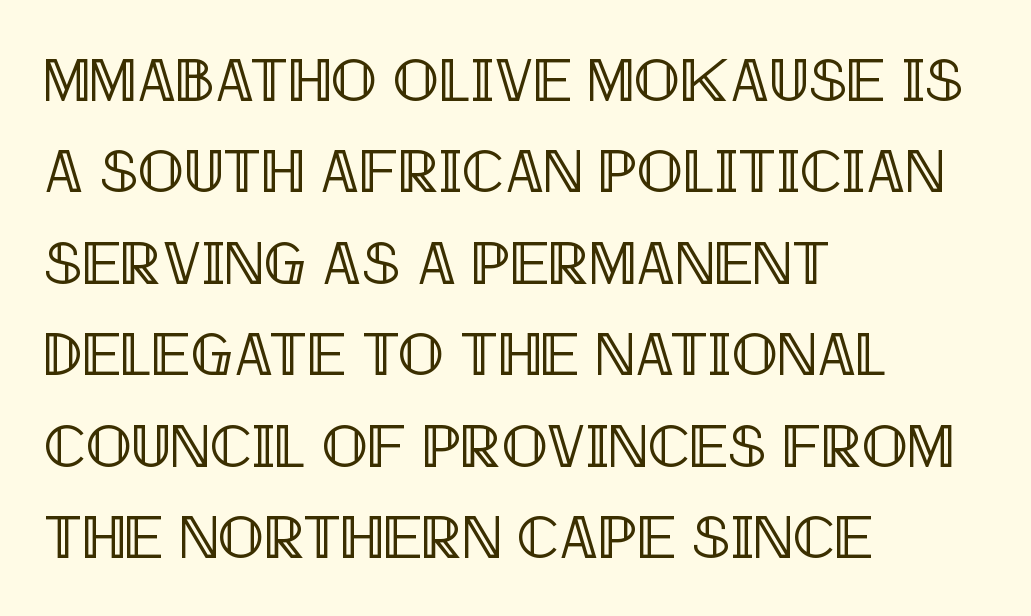
The image shows 61 px condensed type, upright; set left-aligned, normal line spacing (1.5x), normal letter spacing, not underlined; a large x-height.
